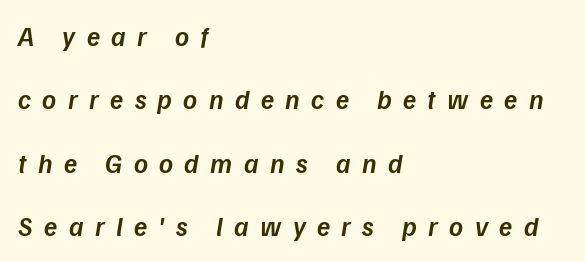
{"italic": "yes", "lean": "right", "slant_degrees": 9, "bold": "semi", "underline": "no", "align": "left", "line_spacing": "loose", "line_spacing_ratio": 2.35, "letter_spacing": "wide", "letter_spacing_em": 0.42, "glyph_px": 27}
